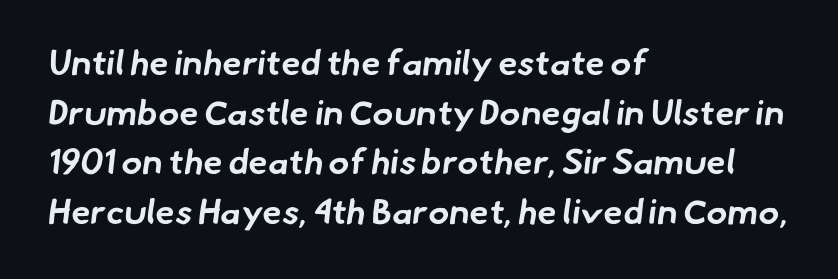
The image shows 35 px bold sans-serif type; set left-aligned, normal line spacing (1.42x), normal letter spacing, not underlined; low stroke contrast and a small x-height.
